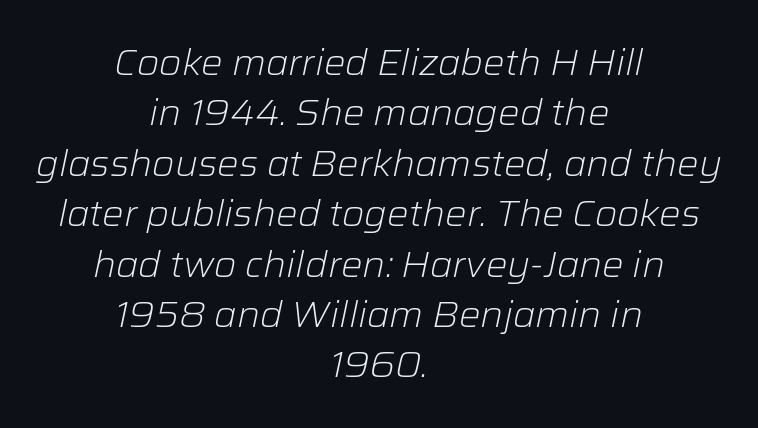
Beneath every word, the page is bare. A typesetter would call this proportional, since set widths differ per character. The typesetter chose a symmetrical, centered arrangement here. Inter-character spacing is left at the font's built-in metrics. The letters look calm and open, with moderate or lighter stems.
